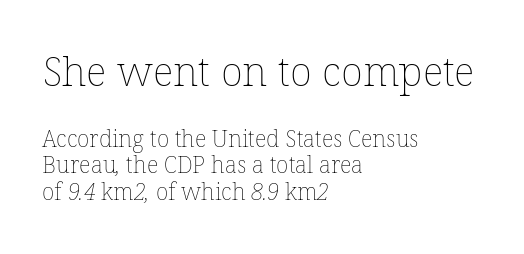
Q: Is the text bold? A: No.
Q: Is the text underlined? A: No.
Q: How is the paragraph aligned? A: Left-aligned.
Q: Is the spacing between letters normal or unusually wide? A: Normal.
Q: Is the spacing between lines tight, normal or loose? A: Tight.
Q: Which block of text is set in a larger size, the first (top) or the second (bottom)? A: The first (top) one.
Q: Width (condensed, normal, or wide)? A: Normal.
Q: Stroke contrast? A: Low.
Q: x-height? A: Medium.
Q: Monospaced? A: No.
